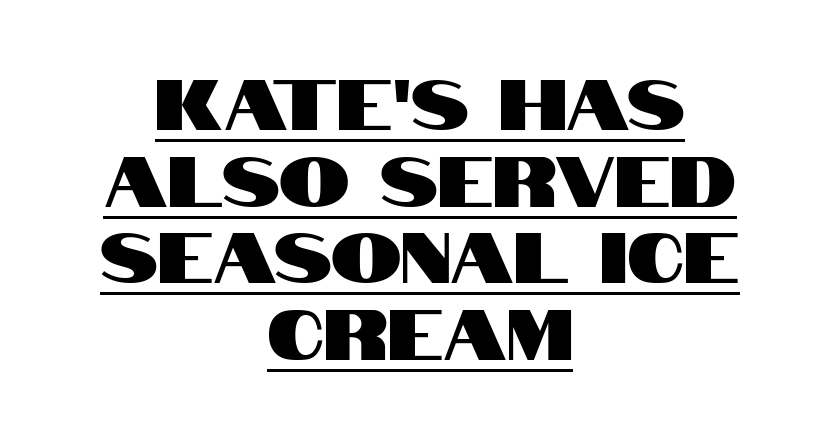
{"serif": "no", "italic": "no", "width": "condensed", "stroke_contrast": "high", "x_height": "large", "monospaced": "no", "underline": "yes", "align": "center", "line_spacing": "tight", "line_spacing_ratio": 1.08, "letter_spacing": "normal", "letter_spacing_em": 0.0, "glyph_px": 71}
